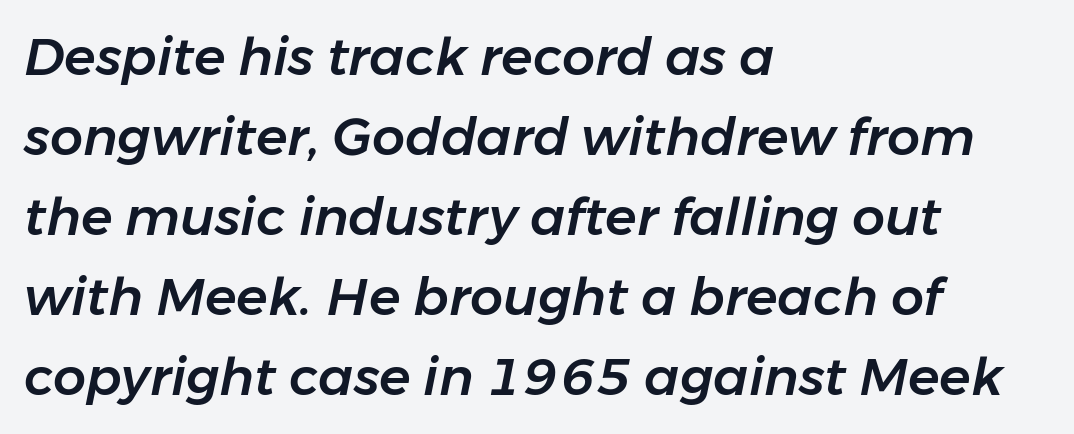
Q: Is the text italic (slanted)? A: Yes, it leans right by about 11 degrees.
Q: Is the text underlined? A: No.
Q: How is the paragraph aligned? A: Left-aligned.
Q: Is the spacing between letters normal or unusually wide? A: Normal.
Q: Is the spacing between lines tight, normal or loose? A: Normal.
Q: Width (condensed, normal, or wide)? A: Normal.
Q: Stroke contrast? A: Low.
Q: x-height? A: Medium.
Q: Monospaced? A: No.
